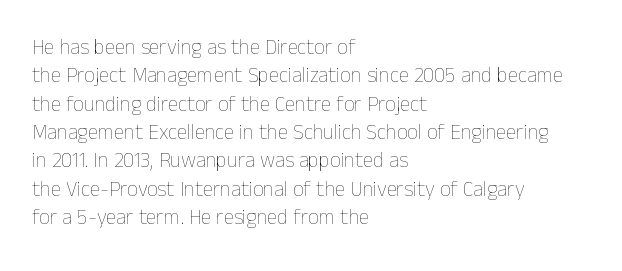
Q: Is the text bold? A: No.
Q: Is the text italic (slanted)? A: No, it is upright.
Q: Is the text underlined? A: No.
Q: How is the paragraph aligned? A: Left-aligned.
Q: Is the spacing between letters normal or unusually wide? A: Normal.
Q: Is the spacing between lines tight, normal or loose? A: Normal.
